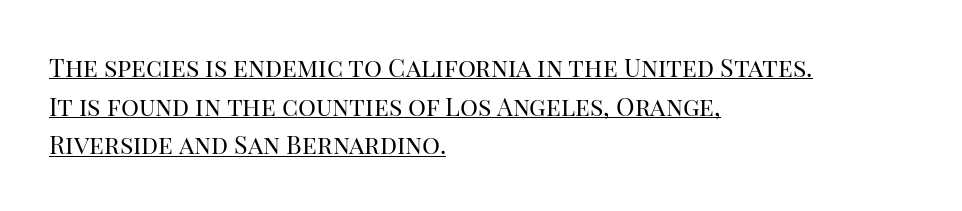
The image shows 25 px text type, upright; set left-aligned, normal line spacing (1.55x), normal letter spacing, underlined.
